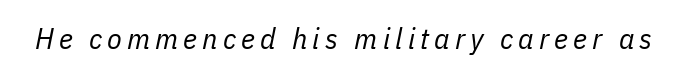
{"italic": "yes", "lean": "right", "slant_degrees": 11, "bold": "no", "weight": "regular", "width": "condensed", "stroke_contrast": "low", "x_height": "medium", "monospaced": "no", "underline": "no", "glyph_px": 30}
